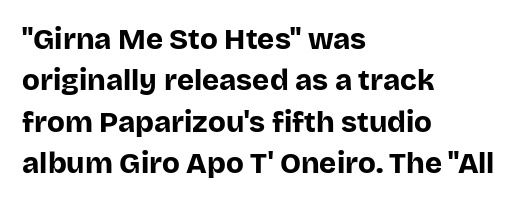
{"serif": "no", "italic": "no", "bold": "yes", "weight": "bold", "width": "normal", "stroke_contrast": "low", "x_height": "large", "monospaced": "no", "underline": "no", "align": "left", "line_spacing": "normal", "line_spacing_ratio": 1.43, "letter_spacing": "normal", "letter_spacing_em": 0.0, "glyph_px": 29}
